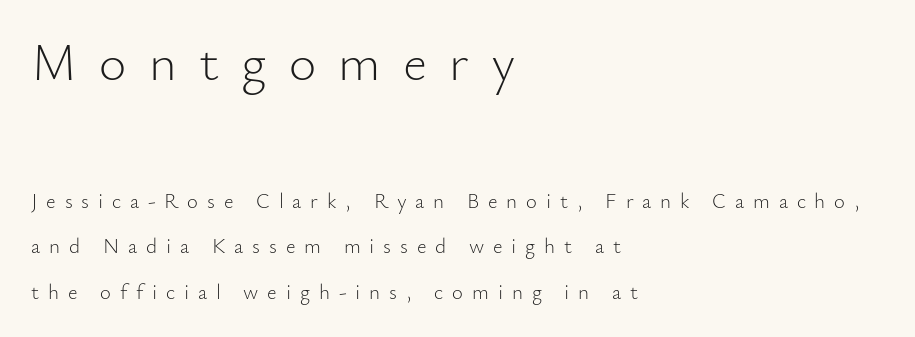
Q: Is the text bold? A: No.
Q: Is the text italic (slanted)? A: No, it is upright.
Q: Is the typeface a serif or a sans-serif typeface? A: Sans-serif.
Q: Is the text underlined? A: No.
Q: How is the paragraph aligned? A: Left-aligned.
Q: Is the spacing between letters normal or unusually wide? A: Unusually wide.
Q: Is the spacing between lines tight, normal or loose? A: Loose.
Q: Which block of text is set in a larger size, the first (top) or the second (bottom)? A: The first (top) one.
Q: Width (condensed, normal, or wide)? A: Normal.
Q: Stroke contrast? A: Low.
Q: x-height? A: Small.
Q: Monospaced? A: No.
